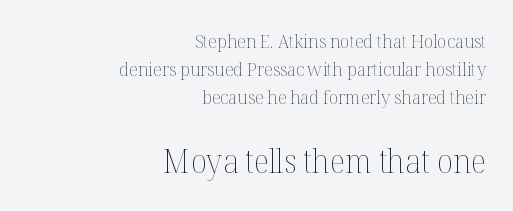
Q: Is the text bold? A: No.
Q: Is the text italic (slanted)? A: No, it is upright.
Q: Is the text underlined? A: No.
Q: How is the paragraph aligned? A: Right-aligned.
Q: Is the spacing between letters normal or unusually wide? A: Normal.
Q: Is the spacing between lines tight, normal or loose? A: Normal.
Q: Which block of text is set in a larger size, the first (top) or the second (bottom)? A: The second (bottom) one.
Q: Width (condensed, normal, or wide)? A: Normal.
Q: Stroke contrast? A: Medium.
Q: x-height? A: Medium.
Q: Monospaced? A: No.
